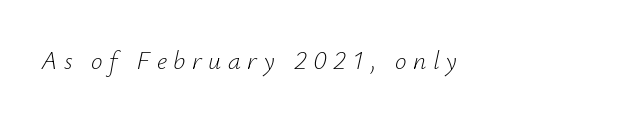
Descenders hang freely into open space. The tracking reads as deliberately expanded to a designer's eye. Posture: slanted. Counters stay open thanks to moderate or lighter strokes.
